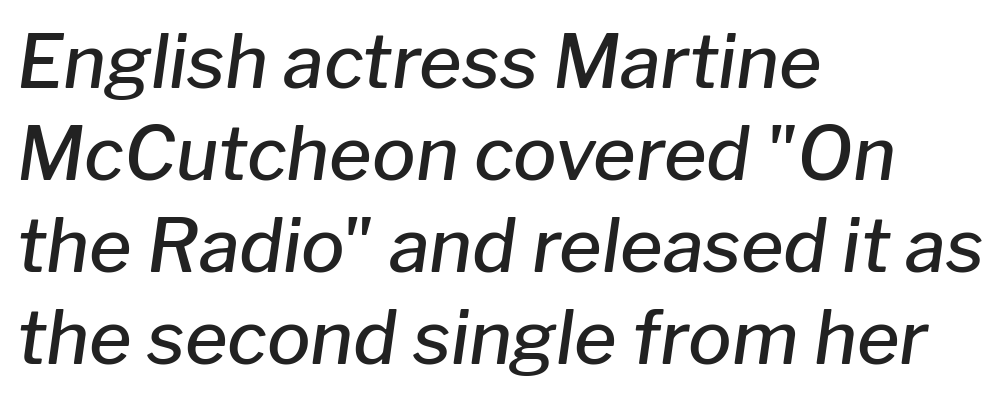
Normally led — the rows are evenly, conventionally spaced. Short note: letters normally spaced. Leftover space on each line is placed entirely after the last word. The face used here has a pronounced slope to its letters.
